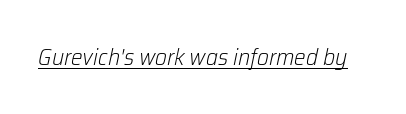
{"italic": "yes", "lean": "right", "slant_degrees": 12, "bold": "no", "underline": "yes", "letter_spacing": "normal", "letter_spacing_em": 0.0, "glyph_px": 23}
